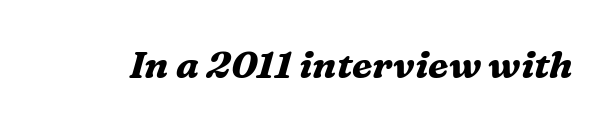
Q: Is the text bold? A: Yes.
Q: Is the text italic (slanted)? A: Yes, it leans right by about 16 degrees.
Q: Is the typeface a serif or a sans-serif typeface? A: Serif.
Q: Is the text underlined? A: No.
Q: Is the spacing between letters normal or unusually wide? A: Normal.
Q: Width (condensed, normal, or wide)? A: Normal.
Q: Stroke contrast? A: Medium.
Q: x-height? A: Medium.
Q: Monospaced? A: No.
